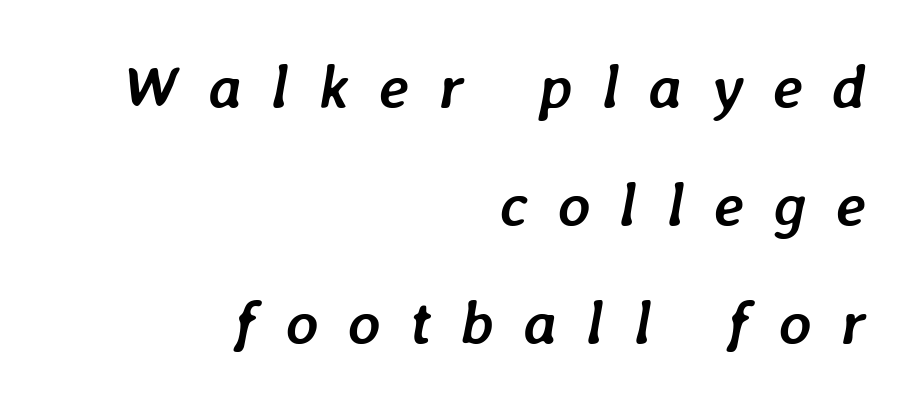
{"italic": "yes", "lean": "right", "slant_degrees": 7, "bold": "yes", "weight": "semibold", "width": "normal", "stroke_contrast": "low", "x_height": "medium", "monospaced": "no", "underline": "no", "align": "right", "line_spacing": "loose", "line_spacing_ratio": 1.9, "letter_spacing": "wide", "letter_spacing_em": 0.47, "glyph_px": 62}
